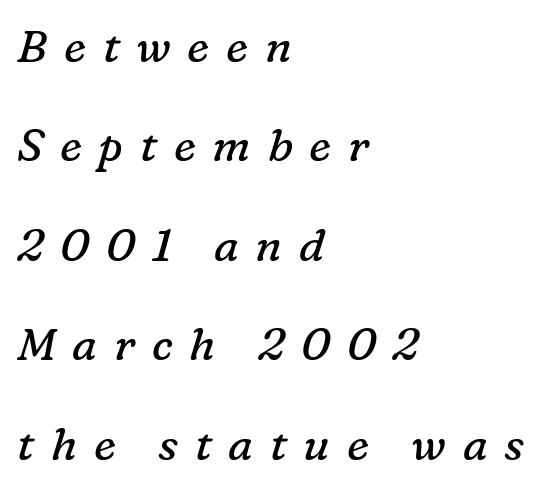
{"serif": "yes", "italic": "yes", "lean": "right", "slant_degrees": 16, "bold": "no", "weight": "regular", "width": "normal", "stroke_contrast": "low", "x_height": "medium", "monospaced": "no", "underline": "no", "align": "left", "line_spacing": "loose", "line_spacing_ratio": 2.21, "letter_spacing": "wide", "letter_spacing_em": 0.37, "glyph_px": 45}
